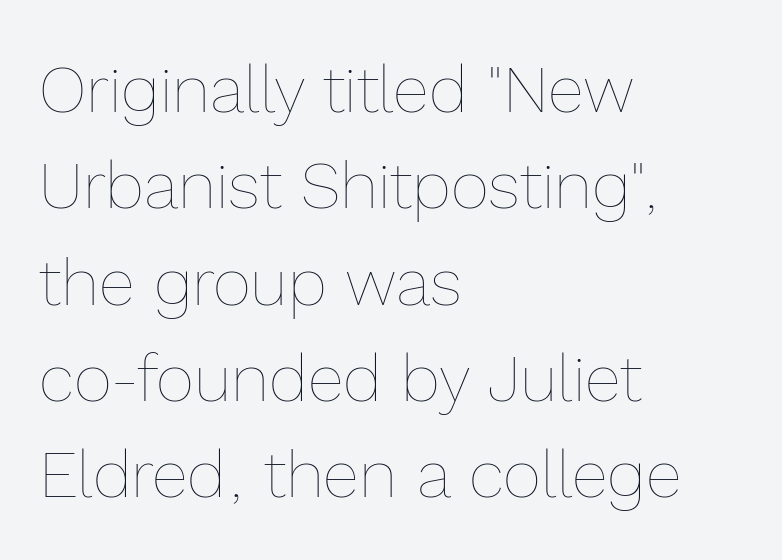
It's the straight-up-and-down kind of type. Caption: multi-line text, flush left, ragged right. A typesetter would call this proportional, since set widths differ per character. The gaps between neighbouring characters are ordinary and unremarkable.
